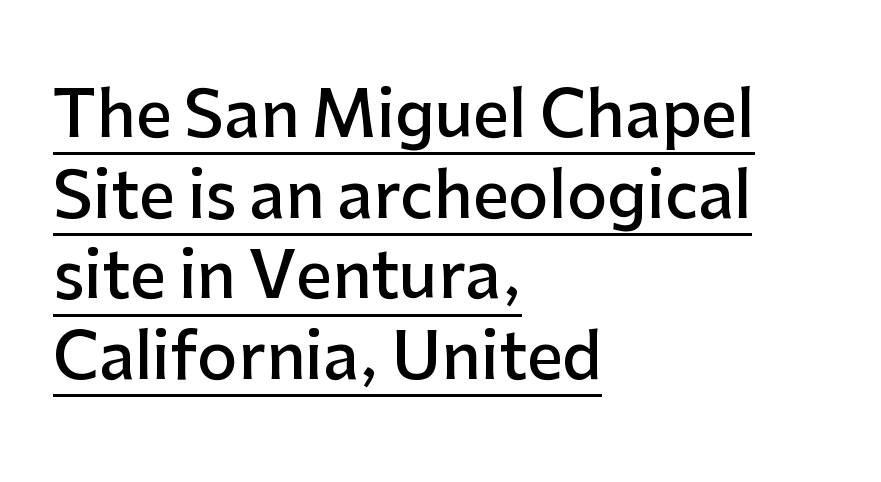
The rendering keeps characters at their native spacing. The text was rendered using a sans face with plain stroke endings. These characters rest on top of a visible drawn line. The line-height multiplier appears to be the usual default.
